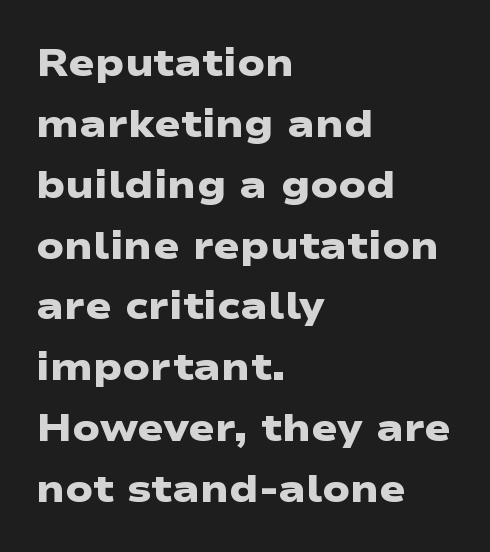
Which margin do the lines hug? The left one — the right edge is uneven. These words are printed bold, with thick strokes throughout. This sample uses a sans-serif face. Any mark beneath the type? The region is blank.
